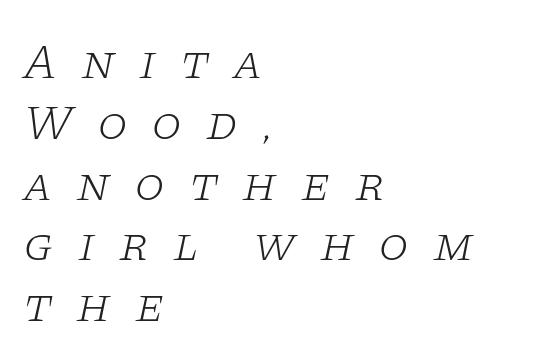
The image shows 49 px light, wide serif type, italic (leaning right); set left-aligned, line spacing 1.24x, unusually wide letter spacing (+0.48 em), not underlined; low stroke contrast and a large x-height.
